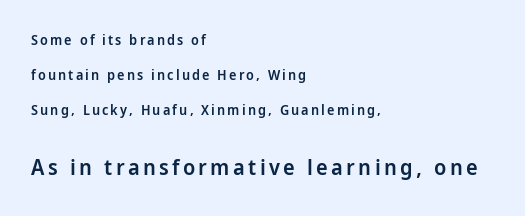
Notice the wide empty band between every row — that's loose leading. The passage shown is semibold, sitting just below true bold. This sample is left-justified, so line endings fall wherever the words run out. The space beneath each line is pristine and unruled.
